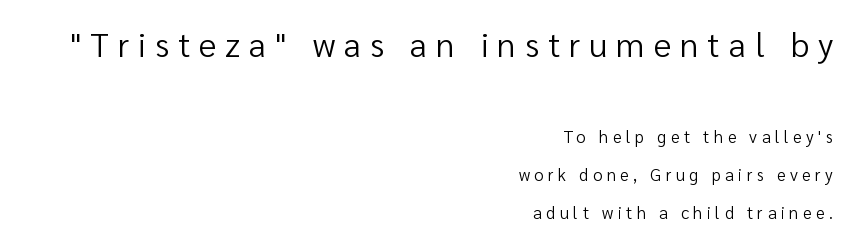
{"serif": "no", "italic": "no", "bold": "no", "weight": "regular", "width": "normal", "stroke_contrast": "low", "x_height": "medium", "monospaced": "no", "underline": "no", "align": "right", "line_spacing": "loose", "line_spacing_ratio": 2.25, "letter_spacing": "wide", "letter_spacing_em": 0.26, "larger_block": "first", "size_ratio": 2.0, "glyph_px": 34}
